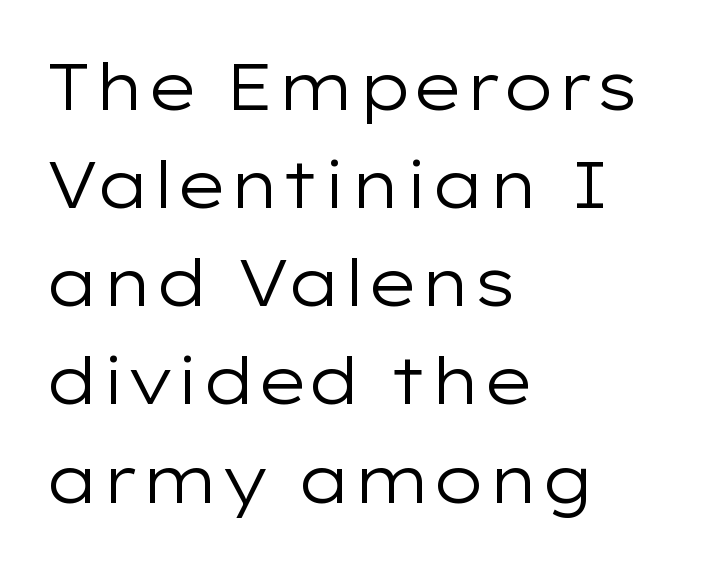
The image shows 65 px regular-weight, wide sans-serif type, upright; set left-aligned, normal line spacing (1.51x), normal letter spacing, not underlined; low stroke contrast and a medium x-height.
